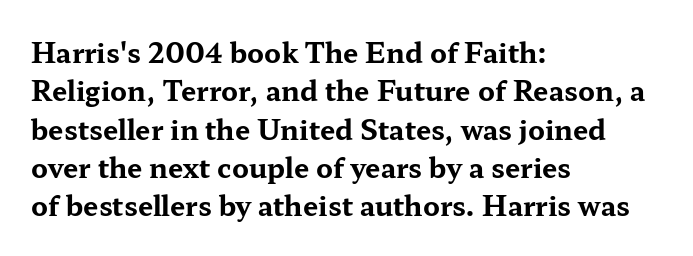
The image shows 27 px bold type, upright; set left-aligned, normal line spacing (1.42x), normal letter spacing, not underlined.
